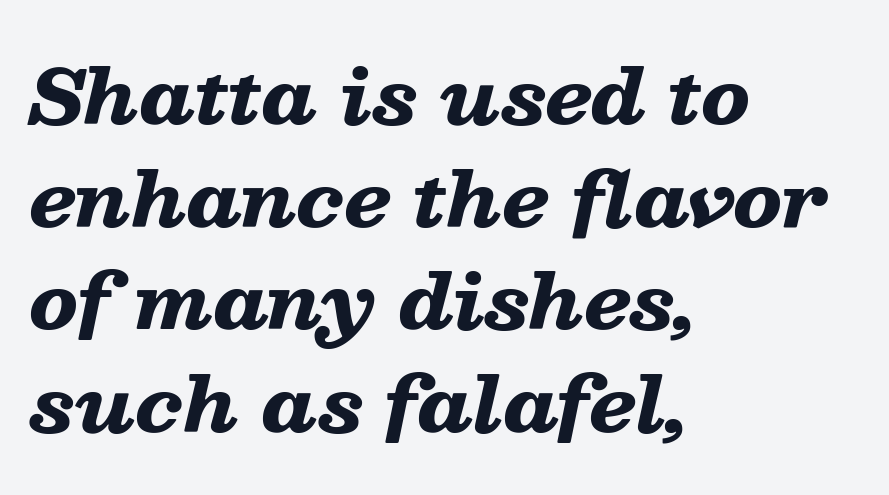
The image shows 75 px heavy, wide type, italic (leaning right); set left-aligned, normal line spacing (1.37x), normal letter spacing, not underlined; low stroke contrast and a medium x-height.
